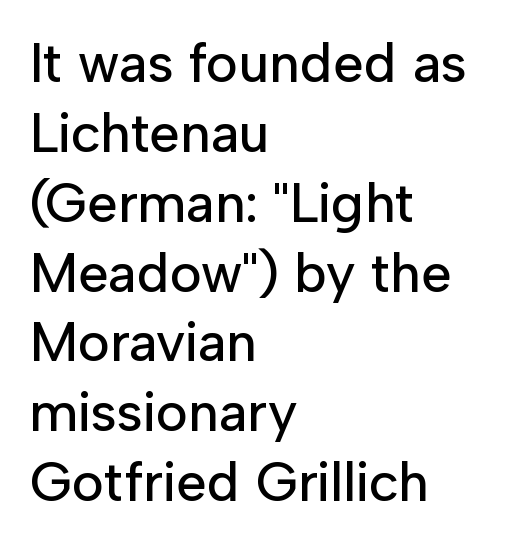
Words float on clear page, feet unadorned. Does the leading feel generous? No, just average. A sans-serif font was chosen for this passage. Unlike italic type, these characters show no tilt at all.
